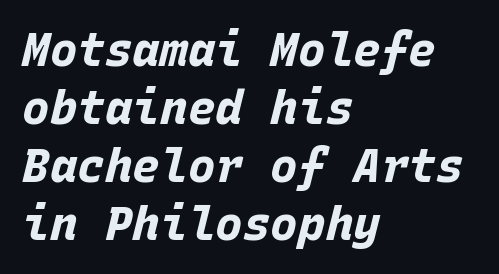
Q: Is the text bold? A: Yes.
Q: Is the text italic (slanted)? A: Yes, it leans right by about 15 degrees.
Q: Is the text underlined? A: No.
Q: How is the paragraph aligned? A: Left-aligned.
Q: Is the spacing between letters normal or unusually wide? A: Normal.
Q: Is the spacing between lines tight, normal or loose? A: Normal.
Q: Width (condensed, normal, or wide)? A: Normal.
Q: Stroke contrast? A: Low.
Q: x-height? A: Large.
Q: Monospaced? A: Yes.
